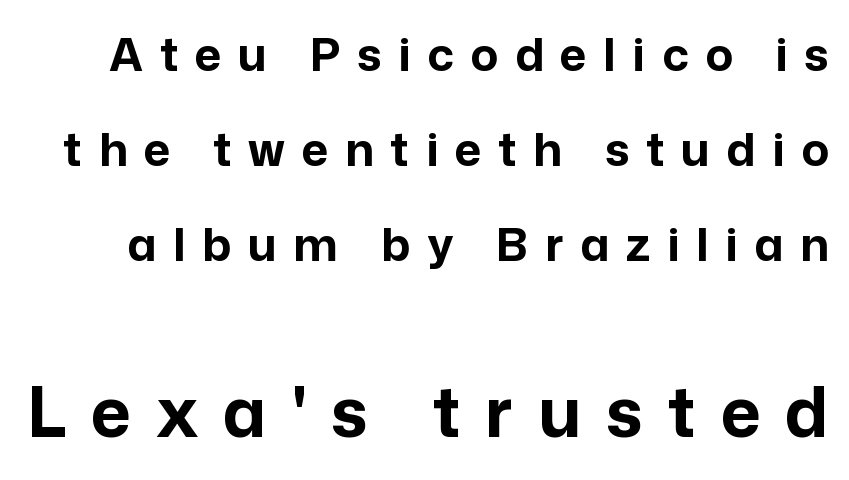
Q: Is the text bold? A: Yes.
Q: Is the text italic (slanted)? A: No, it is upright.
Q: Is the typeface a serif or a sans-serif typeface? A: Sans-serif.
Q: Is the text underlined? A: No.
Q: Is the spacing between letters normal or unusually wide? A: Unusually wide.
Q: Is the spacing between lines tight, normal or loose? A: Loose.
Q: Which block of text is set in a larger size, the first (top) or the second (bottom)? A: The second (bottom) one.
Q: Width (condensed, normal, or wide)? A: Normal.
Q: Stroke contrast? A: Low.
Q: x-height? A: Medium.
Q: Monospaced? A: No.
